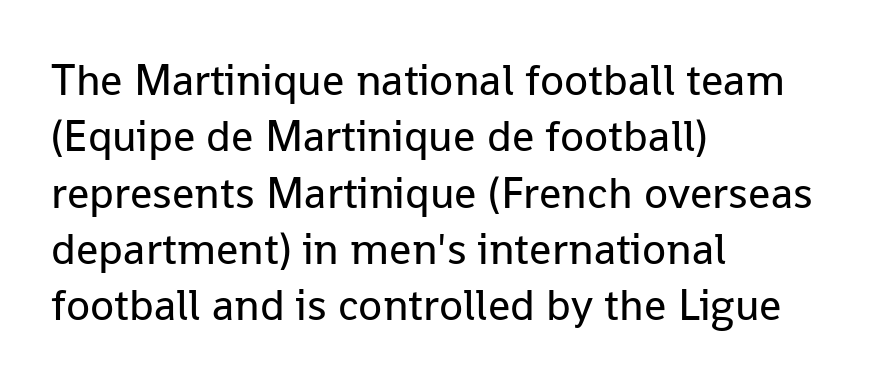
Q: Is the text bold? A: No.
Q: Is the text italic (slanted)? A: No, it is upright.
Q: Is the typeface a serif or a sans-serif typeface? A: Sans-serif.
Q: Is the text underlined? A: No.
Q: How is the paragraph aligned? A: Left-aligned.
Q: Is the spacing between letters normal or unusually wide? A: Normal.
Q: Is the spacing between lines tight, normal or loose? A: Normal.
Q: Width (condensed, normal, or wide)? A: Normal.
Q: Stroke contrast? A: Low.
Q: x-height? A: Medium.
Q: Monospaced? A: No.
